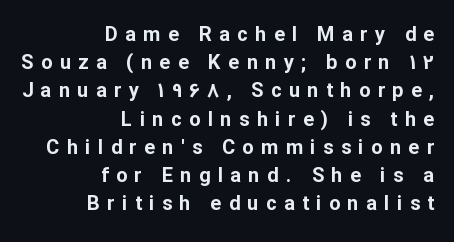
The image shows 20 px bold type, upright; set right-aligned, normal line spacing (1.41x), unusually wide letter spacing (+0.37 em), not underlined.
